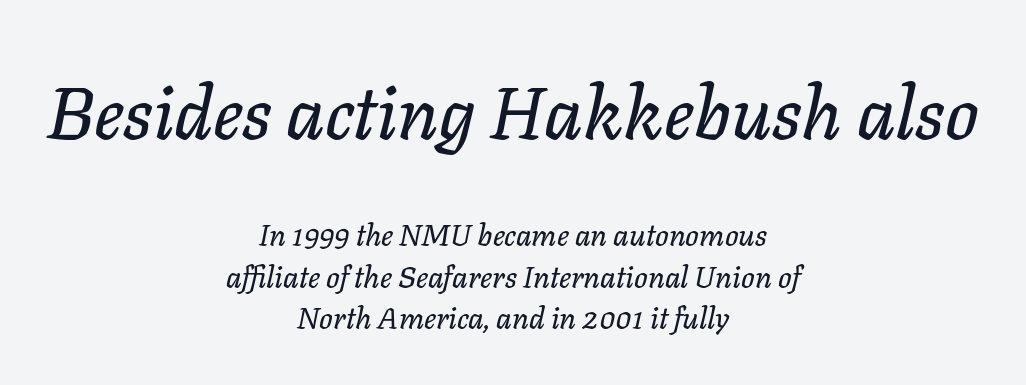
These lines keep a tight, regular rhythm from letter to letter. Reading down the column, the eye jumps a familiar distance to each next line. Quick note: underline off. This layout puts the oversized block above and the modest block below.
